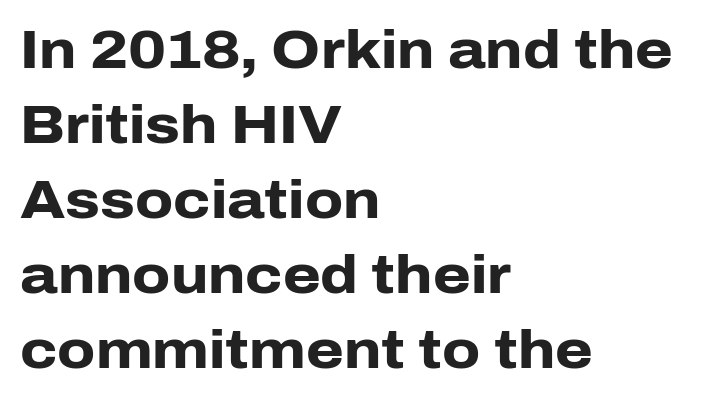
The image shows 54 px heavy sans-serif type, upright; set left-aligned, normal line spacing (1.39x), normal letter spacing, not underlined; low stroke contrast and a medium x-height.
